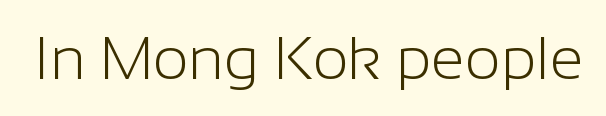
A quiet, ordinary-to-light weight characterises the typeface. The letters stand straight up with perfectly vertical stems. A sans-serif font was chosen for this passage. The area under the type is left untouched. The letters advance in unequal steps, a hallmark of proportional type.
